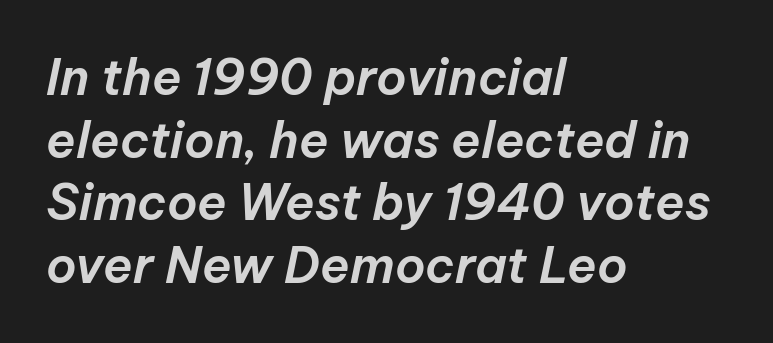
The image shows 49 px text type, italic (leaning right); set left-aligned, normal line spacing (1.28x), normal letter spacing, not underlined; low stroke contrast and a medium x-height.
